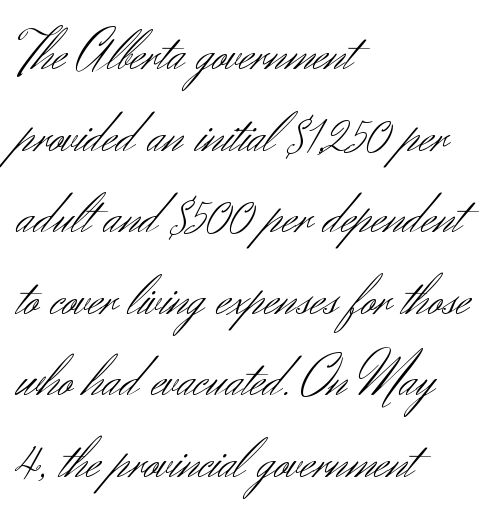
The image shows 57 px light sans-serif type; set left-aligned, normal line spacing (1.43x), normal letter spacing, not underlined; medium stroke contrast and a small x-height.
